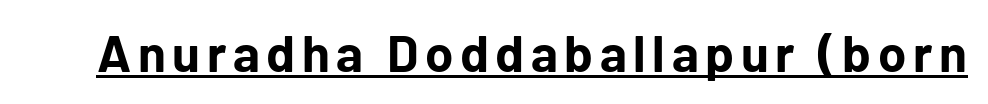
The image shows 51 px bold sans-serif type, upright; set underlined; low stroke contrast and a medium x-height.
